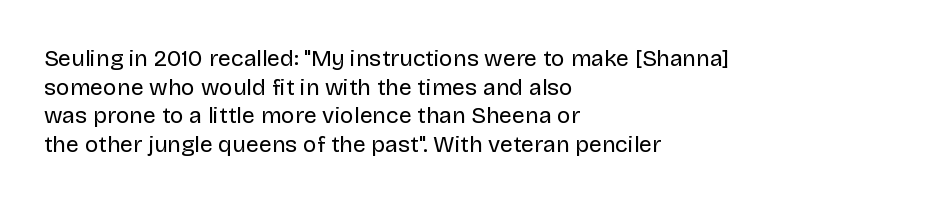
The image shows 23 px text type, upright; set left-aligned, normal line spacing (1.25x), normal letter spacing, not underlined.
